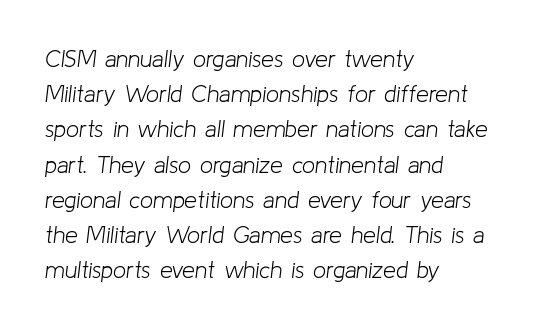
The face looks like a standard text weight, possibly lighter. It's the slanting kind of type. Where is the straight margin? On the left. Plain, unruled lines of type. Horizontal bands of white between lines are of average thickness. Compared with typical body copy, the letter spacing here is the same.
